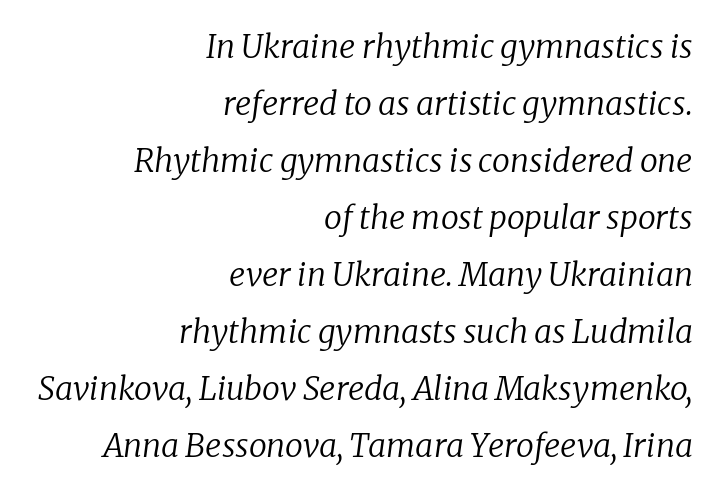
The image shows 32 px regular-weight serif type, italic (leaning right); set right-aligned, line spacing 1.78x, normal letter spacing, not underlined; low stroke contrast and a medium x-height.
